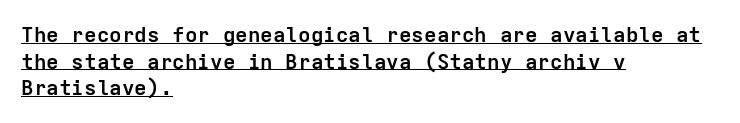
{"italic": "no", "bold": "yes", "underline": "yes", "align": "left", "line_spacing": "normal", "line_spacing_ratio": 1.27, "letter_spacing": "normal", "letter_spacing_em": 0.0, "glyph_px": 21}
